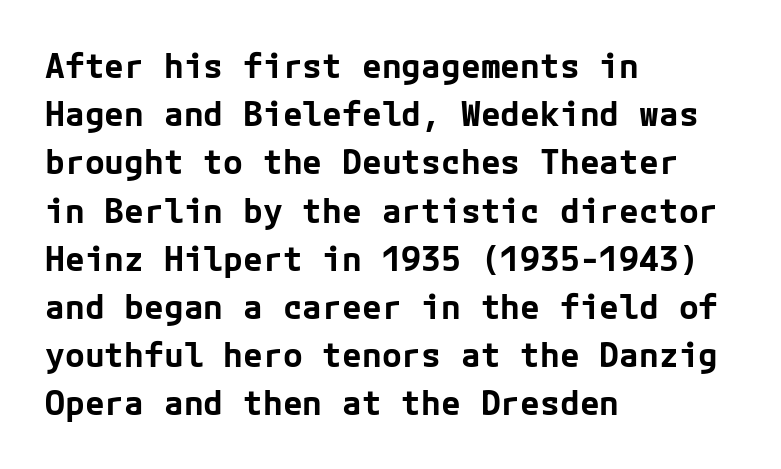
Here the glyphs are tracked normally, forming tight word shapes. In terms of leading, this rendering sits right in the middle. No feet cap the strokes, marking this as sans-serif type. Ordinary non-slanted type is in use. Layout note: lines flush left. Just letters on the line, the space beneath them empty.
